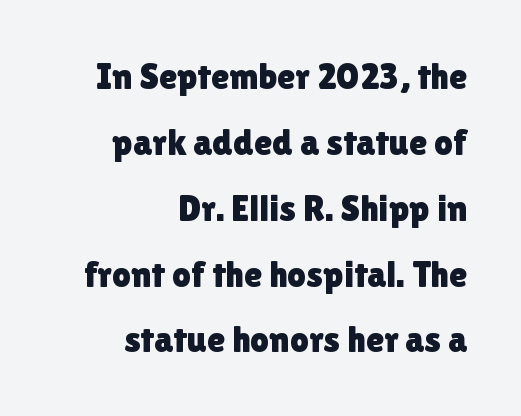
Standard letterfit; no display-style spreading of the glyphs. Upright lettering throughout. Check where the strokes stop: nothing finishes them off — pure sans. Bare-footed words on every line.
